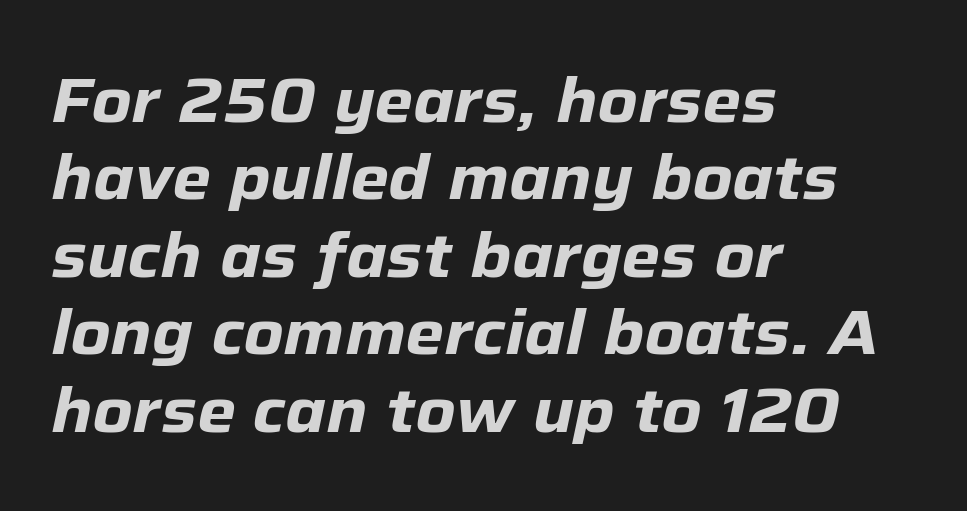
The image shows 62 px heavy type, italic (leaning right); set left-aligned, normal line spacing (1.25x), normal letter spacing, not underlined; low stroke contrast and a medium x-height.
